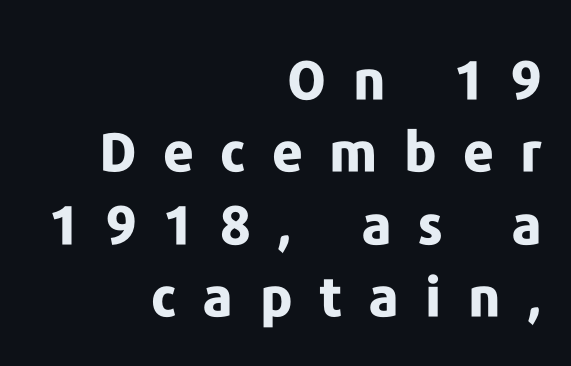
{"serif": "no", "italic": "no", "bold": "yes", "weight": "bold", "width": "normal", "stroke_contrast": "low", "x_height": "medium", "monospaced": "no", "underline": "no", "align": "right", "line_spacing": "normal", "line_spacing_ratio": 1.34, "letter_spacing": "wide", "letter_spacing_em": 0.49, "glyph_px": 54}
